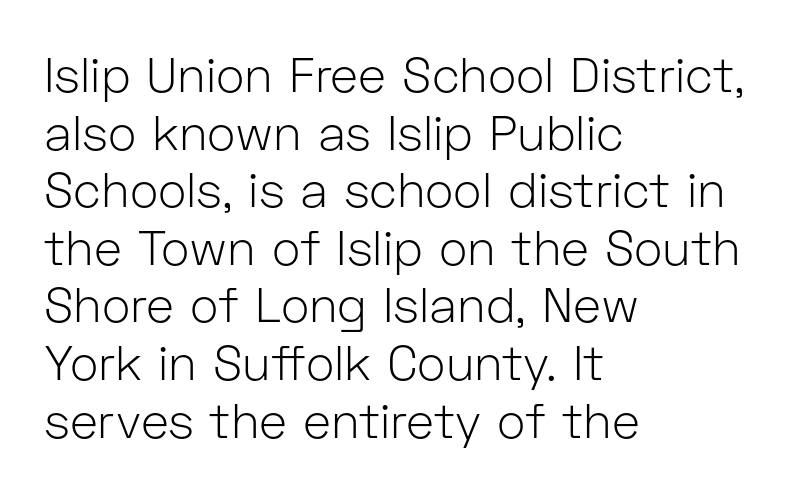
Q: Is the text bold? A: No.
Q: Is the text italic (slanted)? A: No, it is upright.
Q: Is the typeface a serif or a sans-serif typeface? A: Sans-serif.
Q: Is the text underlined? A: No.
Q: How is the paragraph aligned? A: Left-aligned.
Q: Is the spacing between letters normal or unusually wide? A: Normal.
Q: Width (condensed, normal, or wide)? A: Normal.
Q: Stroke contrast? A: Low.
Q: x-height? A: Medium.
Q: Monospaced? A: No.
